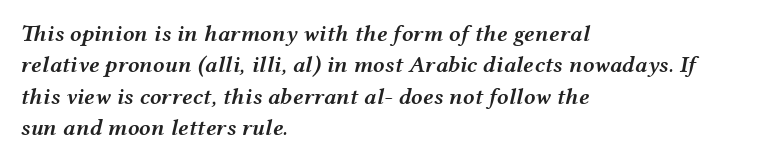
The image shows 23 px text type, italic (leaning right); set left-aligned, normal line spacing (1.36x), normal letter spacing, not underlined.
